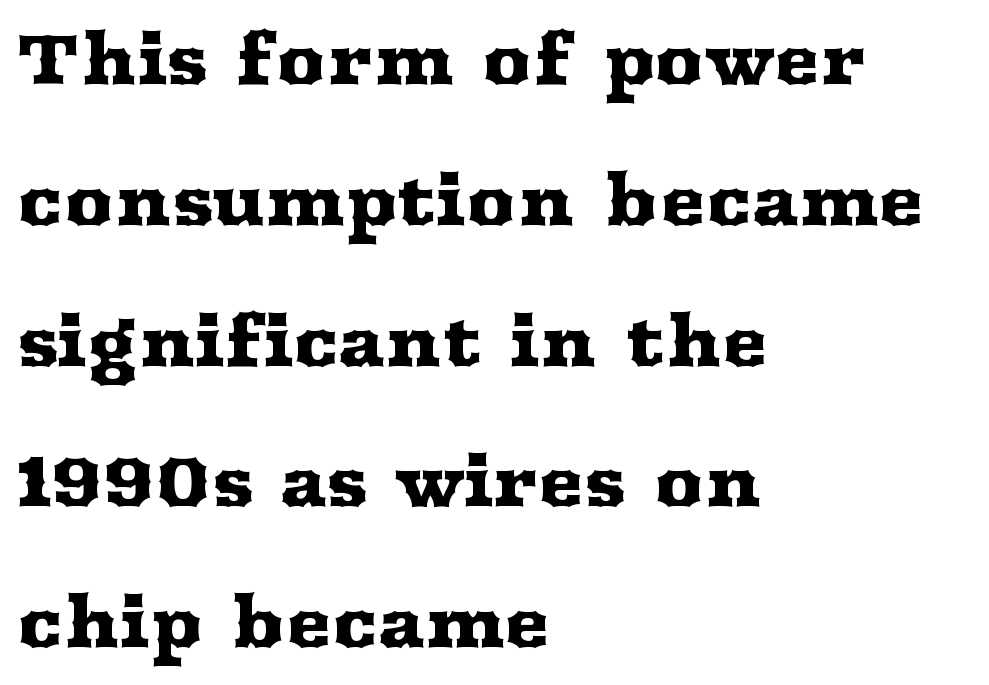
Q: Is the text italic (slanted)? A: No, it is upright.
Q: Is the typeface a serif or a sans-serif typeface? A: Serif.
Q: Is the text underlined? A: No.
Q: How is the paragraph aligned? A: Left-aligned.
Q: Is the spacing between letters normal or unusually wide? A: Normal.
Q: Is the spacing between lines tight, normal or loose? A: Loose.
Q: Width (condensed, normal, or wide)? A: Wide.
Q: Stroke contrast? A: Medium.
Q: x-height? A: Medium.
Q: Monospaced? A: No.
